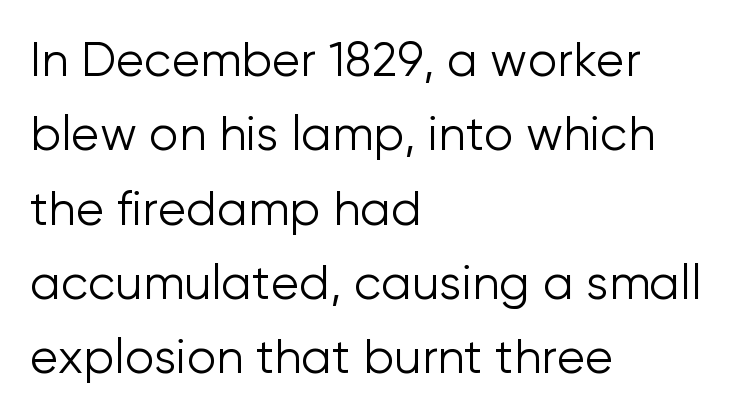
{"serif": "no", "italic": "no", "bold": "no", "weight": "light", "width": "normal", "stroke_contrast": "low", "x_height": "medium", "monospaced": "no", "underline": "no", "align": "left", "line_spacing": "normal", "line_spacing_ratio": 1.58, "letter_spacing": "normal", "letter_spacing_em": 0.0, "glyph_px": 47}
